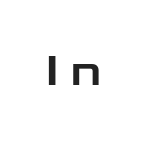
The image shows 41 px wide sans-serif type, upright; set unusually wide letter spacing (+0.32 em), not underlined; low stroke contrast and a medium x-height.
